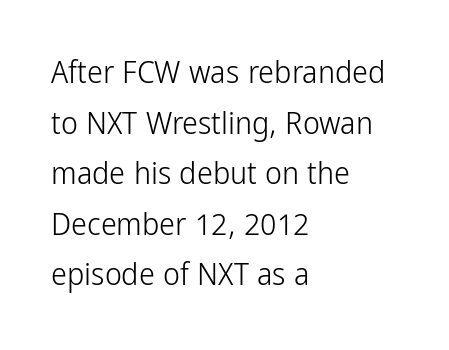
The image shows 32 px light, condensed sans-serif type, upright; set left-aligned, normal line spacing (1.58x), normal letter spacing, not underlined; low stroke contrast and a medium x-height.
